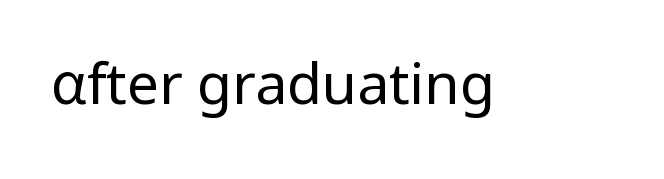
The words here are not underlined. Observe the ordinary spacing: letters are neighbours, not strangers. To sum up the face: it is a sans, with no serifs. This is the regular roman posture of the typeface. Think of a printed novel: that variable character pitch is what you see here.
